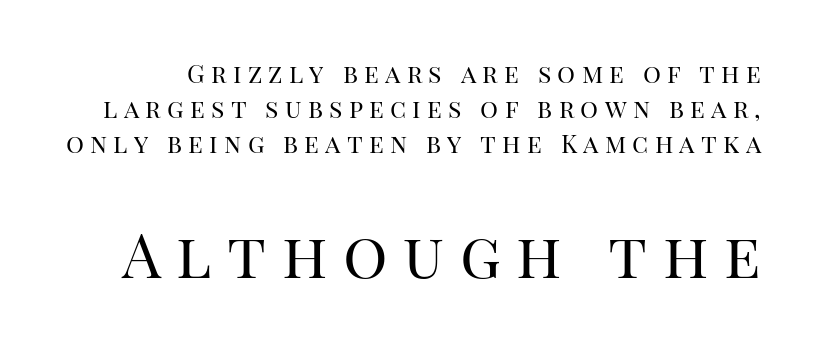
The image shows 62 px regular-weight serif type, upright; set normal line spacing (1.4x), unusually wide letter spacing (+0.25 em), not underlined; the second (bottom) block is 2.48x larger; high stroke contrast and a large x-height.
